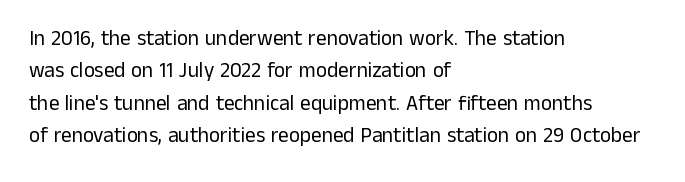
The image shows 21 px text type, upright; set left-aligned, normal line spacing (1.54x), normal letter spacing, not underlined.
